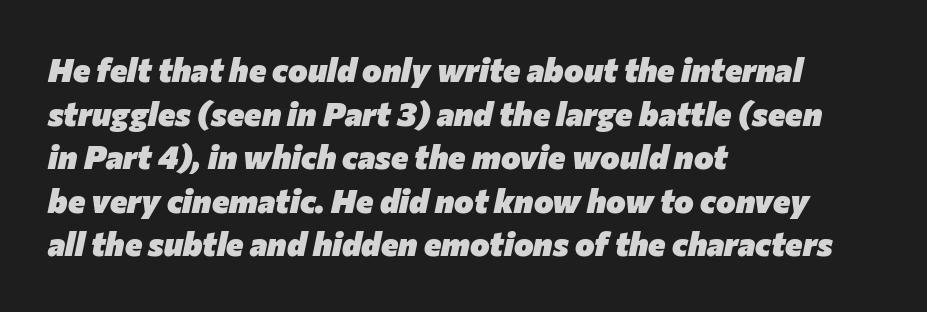
The passage shown is typed in a proportional face where columns would drift. Caption: standard tracking, unaltered. These words are printed bold, with thick strokes throughout. Leading matches the norm, producing a regular column. Every row of glyphs begins at an identical x-position on the left.
